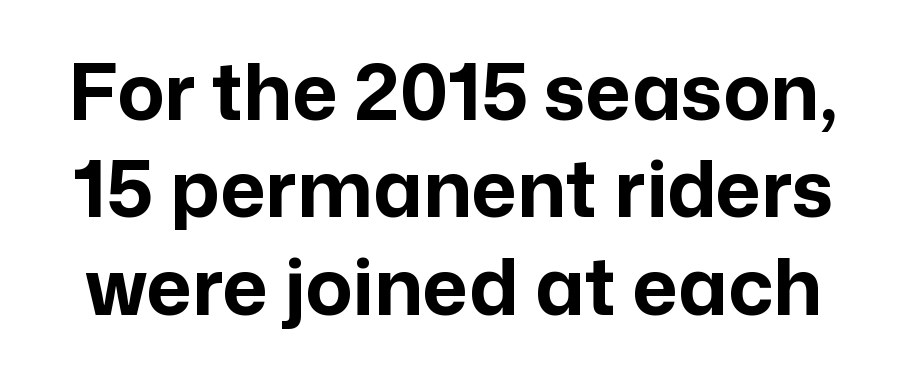
{"serif": "no", "italic": "no", "bold": "yes", "weight": "bold", "width": "normal", "stroke_contrast": "low", "x_height": "medium", "monospaced": "no", "underline": "no", "line_spacing": "normal", "line_spacing_ratio": 1.25, "letter_spacing": "normal", "letter_spacing_em": 0.0, "glyph_px": 78}
